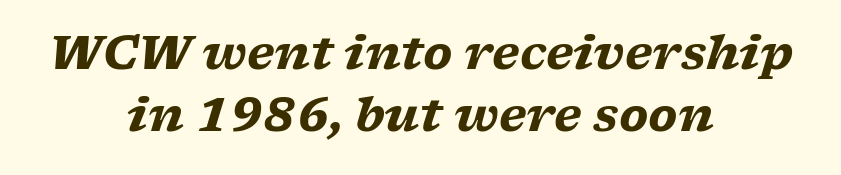
{"serif": "yes", "italic": "yes", "lean": "right", "slant_degrees": 17, "bold": "yes", "weight": "heavy", "width": "wide", "stroke_contrast": "low", "x_height": "medium", "monospaced": "no", "underline": "no", "align": "center", "line_spacing": "normal", "line_spacing_ratio": 1.34, "letter_spacing": "normal", "letter_spacing_em": 0.0, "glyph_px": 46}
